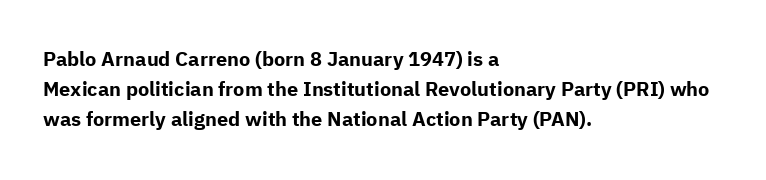
{"italic": "no", "bold": "yes", "underline": "no", "align": "left", "line_spacing": "normal", "line_spacing_ratio": 1.5, "letter_spacing": "normal", "letter_spacing_em": 0.0, "glyph_px": 20}
